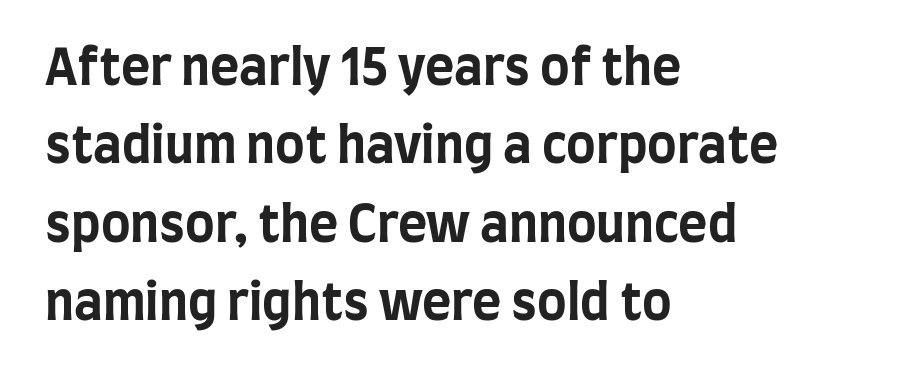
Q: Is the text bold? A: Yes.
Q: Is the text italic (slanted)? A: No, it is upright.
Q: Is the typeface a serif or a sans-serif typeface? A: Sans-serif.
Q: Is the text underlined? A: No.
Q: How is the paragraph aligned? A: Left-aligned.
Q: Is the spacing between letters normal or unusually wide? A: Normal.
Q: Is the spacing between lines tight, normal or loose? A: Normal.
Q: Width (condensed, normal, or wide)? A: Condensed.
Q: Stroke contrast? A: Low.
Q: x-height? A: Large.
Q: Monospaced? A: No.
